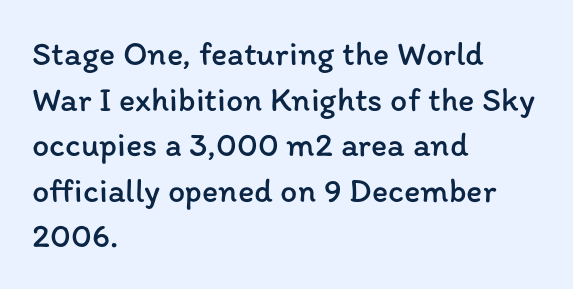
A typesetter would call this zero additional tracking. Here the designer chose a conventional face with non-uniform glyph widths. Notice how the stems are strictly vertical — no italics here. This rendering features lettering with no underline.
